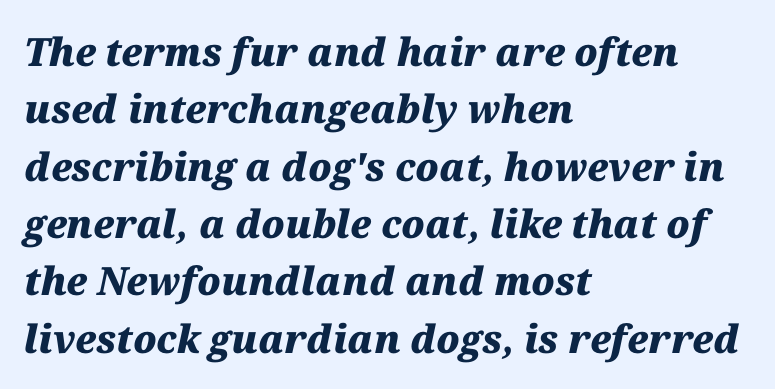
The space between consecutive lines is moderate. Varying glyph widths throughout — classic text-font behaviour. Default kerning and tracking; the words read as compact shapes. Alignment: flush left. The typesetting leans heavy: a genuine bold. A clean baseline with only descenders dipping below it.
